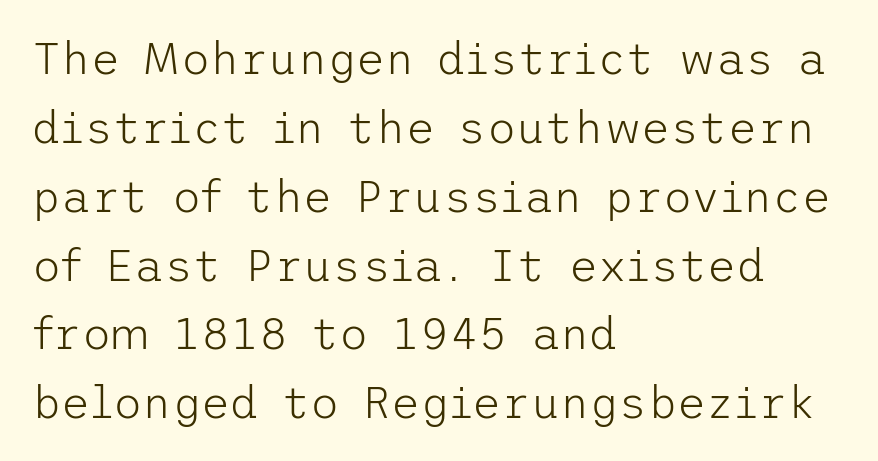
{"serif": "no", "italic": "no", "bold": "no", "weight": "light", "width": "normal", "stroke_contrast": "low", "x_height": "medium", "underline": "no", "align": "left", "line_spacing": "normal", "line_spacing_ratio": 1.53, "letter_spacing": "normal", "letter_spacing_em": 0.0, "glyph_px": 45}
